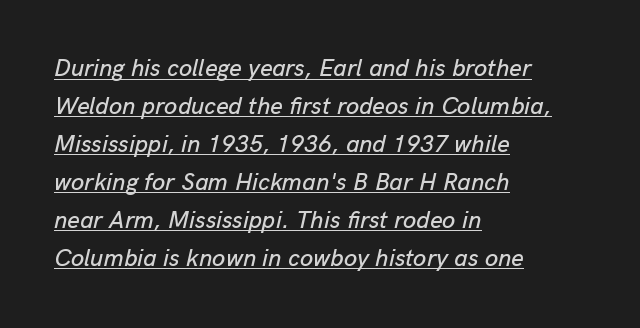
The image shows 24 px text type, italic (leaning right); set left-aligned, normal line spacing (1.58x), normal letter spacing, underlined.
